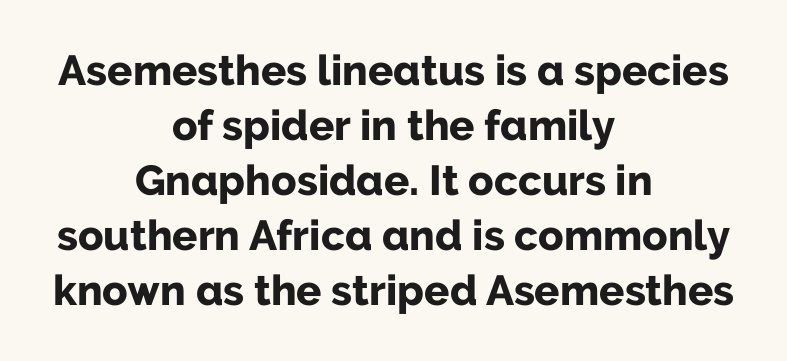
If you drew a line through each stem, it would be perfectly vertical. Regarding serifs, this sample does without them. The rows are spaced the way most documents space them. No word sits above an underline. Default kerning and tracking; the words read as compact shapes. The rendering uses natural spacing where letterforms have individual widths.
